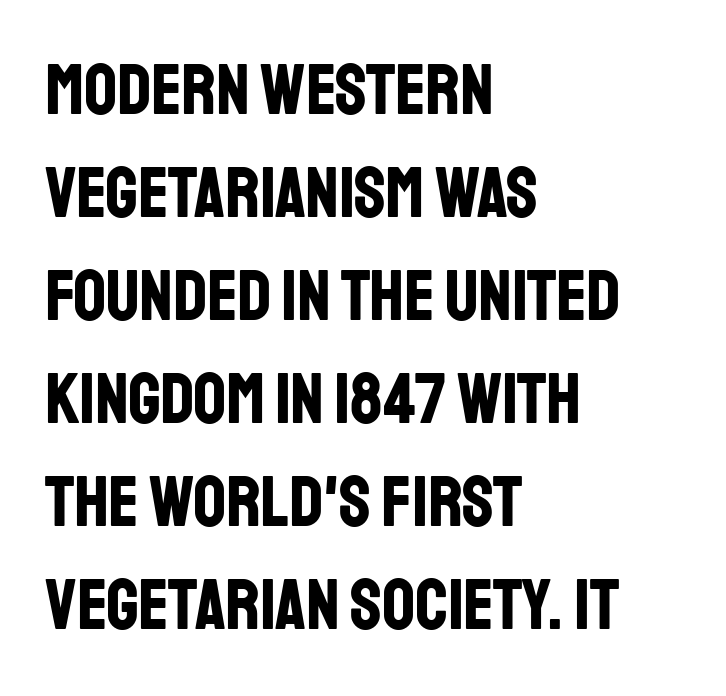
Casual observation: everything's shoved over to the left. The line texture is even and compact thanks to regular tracking. A roman cut, with each character standing at attention. The line-height multiplier appears to be the usual default. The characters display no serif detailing; their extremities are plain.
